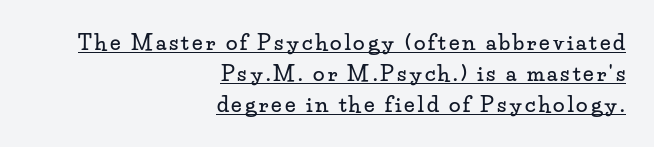
The image shows 21 px text type, upright; set right-aligned, normal line spacing (1.47x), underlined.
